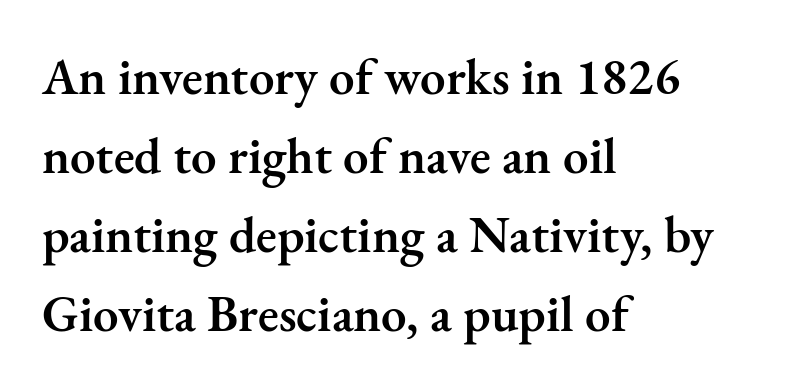
The image shows 51 px semibold serif type, upright; set left-aligned, normal line spacing (1.55x), normal letter spacing, not underlined; medium stroke contrast and a small x-height.
